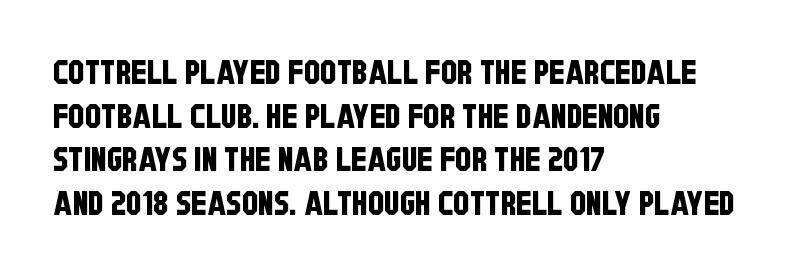
Between one letter and the next there's only the usual sliver of space. Note the varied advance widths — an 'i' is clearly narrower than an 'm'. A clean baseline with only descenders dipping below it. The letters carry no serifs — their stems end cleanly without finishing strokes.
